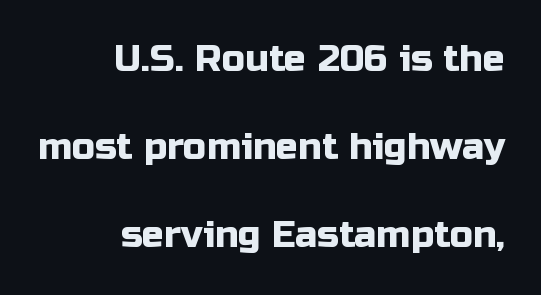
Q: Is the text italic (slanted)? A: No, it is upright.
Q: Is the typeface a serif or a sans-serif typeface? A: Sans-serif.
Q: Is the text underlined? A: No.
Q: How is the paragraph aligned? A: Right-aligned.
Q: Is the spacing between letters normal or unusually wide? A: Normal.
Q: Is the spacing between lines tight, normal or loose? A: Loose.
Q: Width (condensed, normal, or wide)? A: Normal.
Q: Stroke contrast? A: Low.
Q: x-height? A: Medium.
Q: Monospaced? A: No.
